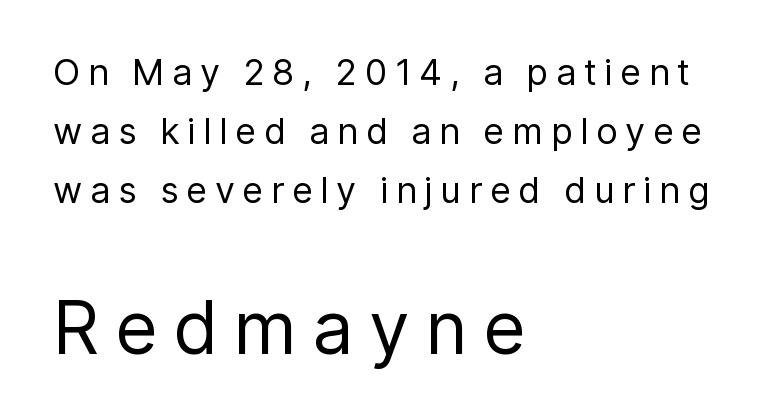
Substantial extra tracking has been applied to these lines. Is the block centered? No — it sits flush against the left margin. Successive baselines arrive at the customary interval. Glance below the letters and you will spot only blank space. Unlike a traditional serif, this face leaves its strokes unadorned.
